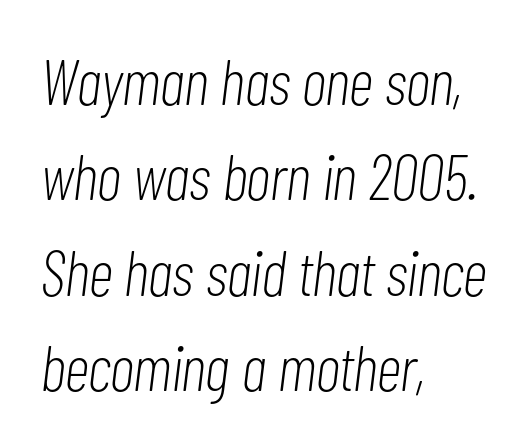
The lines sit at an ordinary, default distance from one another. If you drew a ruler down the left edge, every line would touch it. No chunkiness to these letters — they're not bold. A typesetter would call this zero additional tracking.
